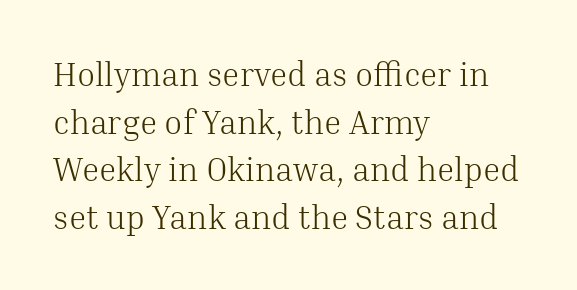
This reads as an unemphasized weight, regular at the heaviest. The baseline area is clear. Honestly, the row spacing looks completely unremarkable. Unlike a clean sans, this face finishes its strokes with serifs.
